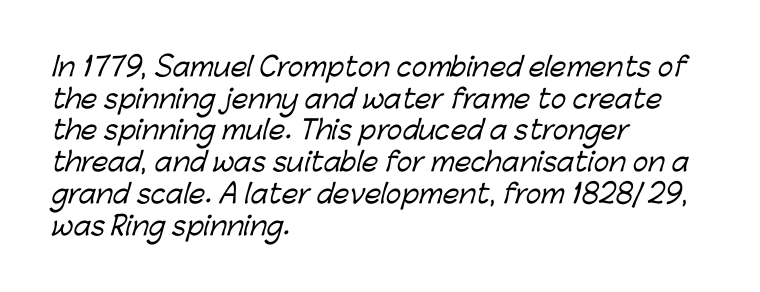
Q: Is the text underlined? A: No.
Q: How is the paragraph aligned? A: Left-aligned.
Q: Is the spacing between letters normal or unusually wide? A: Normal.
